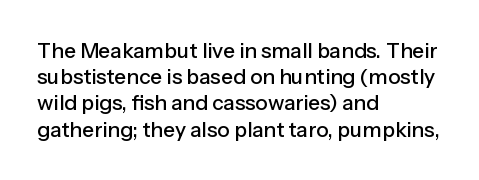
{"italic": "no", "underline": "no", "align": "left", "line_spacing": "normal", "line_spacing_ratio": 1.25, "letter_spacing": "normal", "letter_spacing_em": 0.0, "glyph_px": 21}
